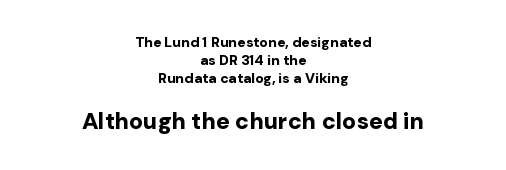
Q: Is the text bold? A: Yes.
Q: Is the text italic (slanted)? A: No, it is upright.
Q: Is the text underlined? A: No.
Q: How is the paragraph aligned? A: Centered.
Q: Is the spacing between letters normal or unusually wide? A: Normal.
Q: Is the spacing between lines tight, normal or loose? A: Normal.
Q: Which block of text is set in a larger size, the first (top) or the second (bottom)? A: The second (bottom) one.
